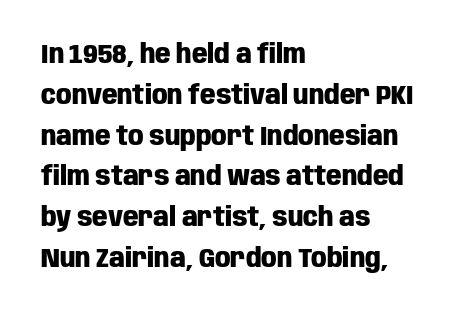
{"italic": "no", "bold": "yes", "underline": "no", "align": "left", "line_spacing": "normal", "line_spacing_ratio": 1.51, "letter_spacing": "normal", "letter_spacing_em": 0.0, "glyph_px": 27}
